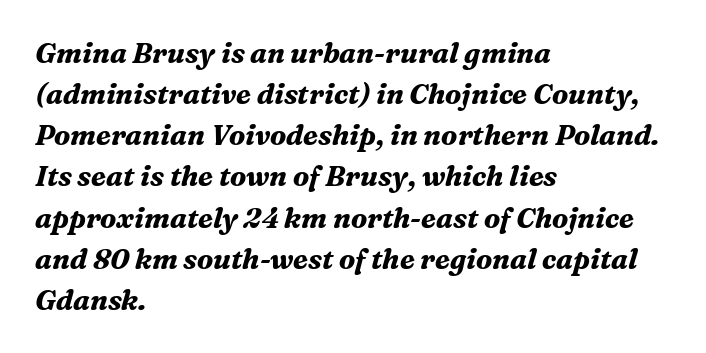
The image shows 28 px bold serif type, italic (leaning right); set left-aligned, normal line spacing (1.47x), normal letter spacing, not underlined; medium stroke contrast and a medium x-height.
